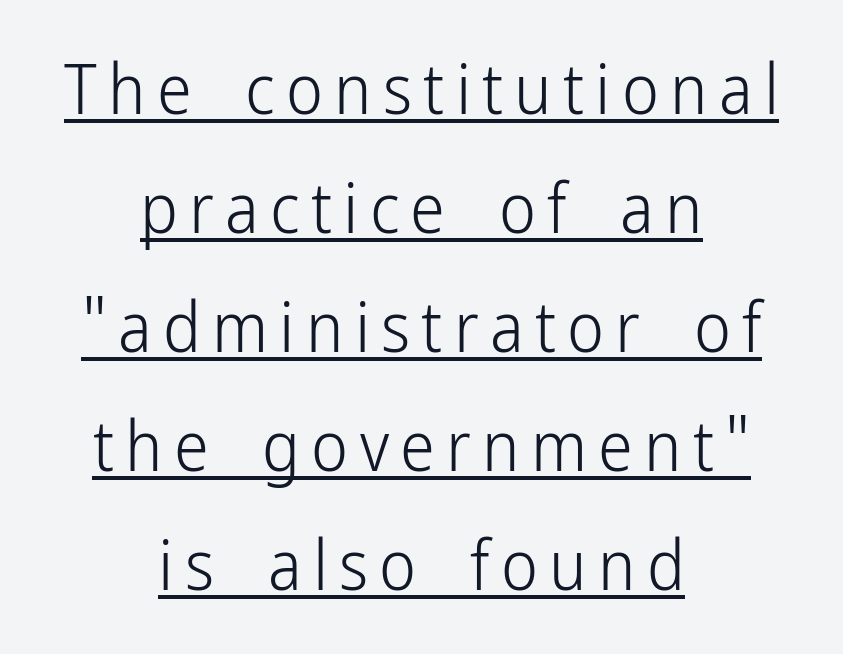
Q: Is the text bold? A: No.
Q: Is the text italic (slanted)? A: No, it is upright.
Q: Is the typeface a serif or a sans-serif typeface? A: Sans-serif.
Q: Is the text underlined? A: Yes.
Q: How is the paragraph aligned? A: Centered.
Q: Is the spacing between lines tight, normal or loose? A: Normal.
Q: Width (condensed, normal, or wide)? A: Condensed.
Q: Stroke contrast? A: Low.
Q: x-height? A: Medium.
Q: Monospaced? A: No.
